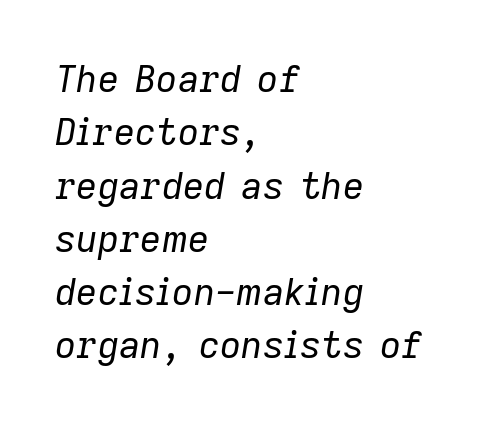
{"italic": "yes", "lean": "right", "slant_degrees": 9, "bold": "no", "weight": "regular", "width": "normal", "stroke_contrast": "low", "x_height": "medium", "monospaced": "no", "underline": "no", "align": "left", "line_spacing": "normal", "line_spacing_ratio": 1.44, "letter_spacing": "normal", "letter_spacing_em": 0.0, "glyph_px": 37}
